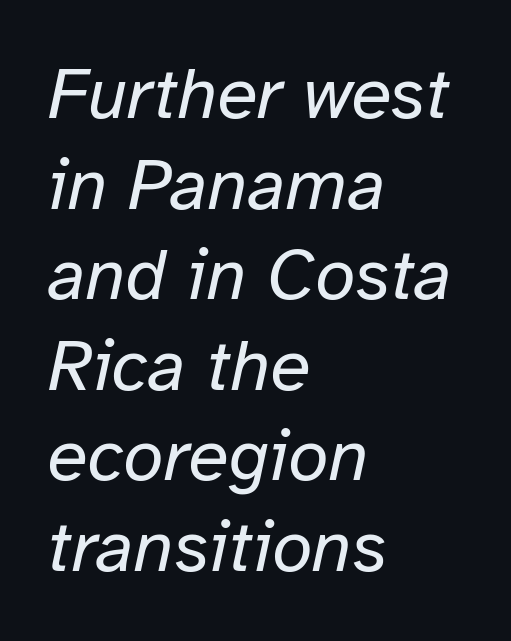
{"italic": "yes", "lean": "right", "slant_degrees": 12, "bold": "no", "weight": "regular", "width": "normal", "stroke_contrast": "low", "x_height": "medium", "monospaced": "no", "underline": "no", "align": "left", "line_spacing_ratio": 1.24, "letter_spacing": "normal", "letter_spacing_em": 0.0, "glyph_px": 73}
